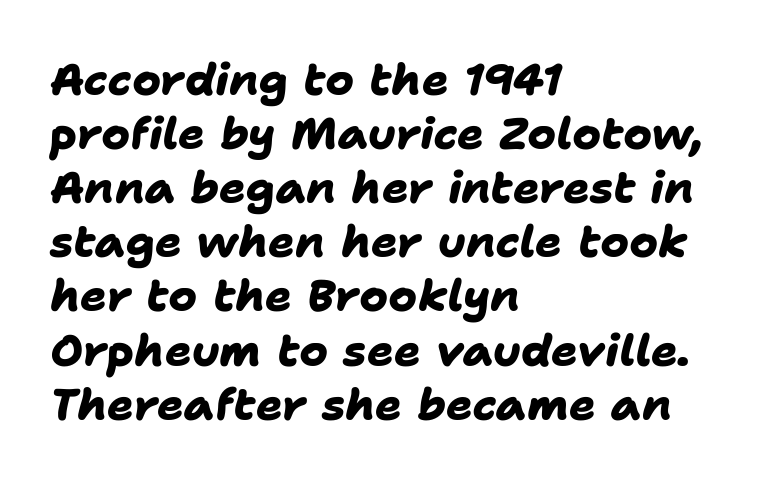
{"serif": "no", "bold": "yes", "weight": "heavy", "width": "normal", "stroke_contrast": "low", "x_height": "medium", "monospaced": "no", "underline": "no", "align": "left", "line_spacing_ratio": 1.23, "letter_spacing": "normal", "letter_spacing_em": 0.0, "glyph_px": 44}
